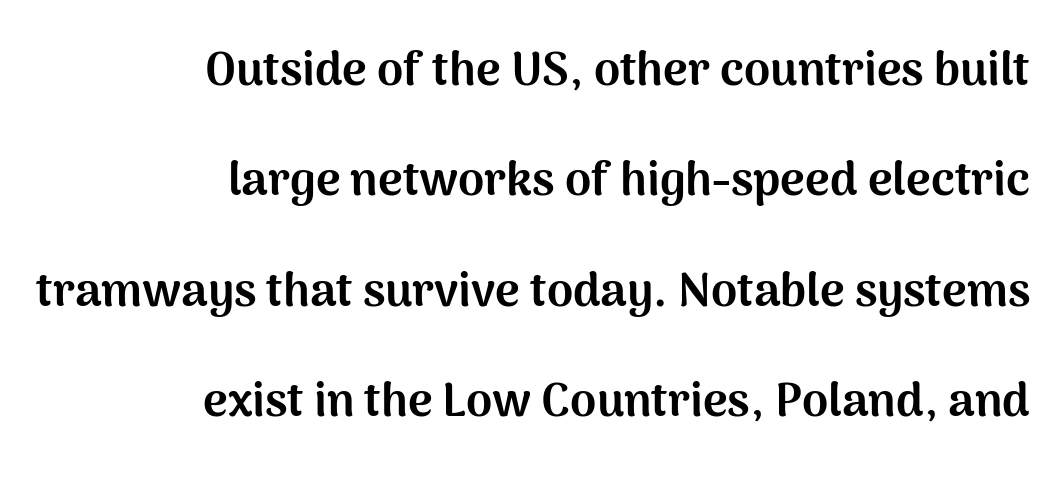
The image shows 47 px bold sans-serif type, upright; set right-aligned, loose line spacing (2.35x), normal letter spacing, not underlined; medium stroke contrast and a medium x-height.
